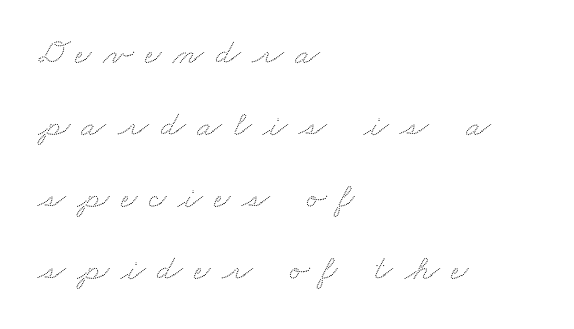
{"width": "wide", "stroke_contrast": "low", "x_height": "small", "monospaced": "no", "underline": "no", "align": "left", "line_spacing": "loose", "line_spacing_ratio": 2.0, "letter_spacing": "wide", "letter_spacing_em": 0.32, "glyph_px": 36}
